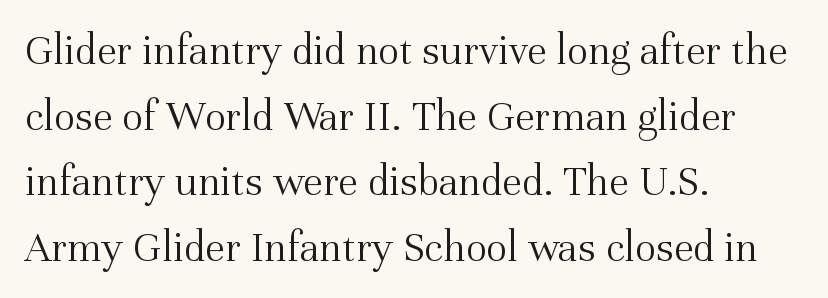
Q: Is the text bold? A: No.
Q: Is the text italic (slanted)? A: No, it is upright.
Q: Is the typeface a serif or a sans-serif typeface? A: Serif.
Q: Is the text underlined? A: No.
Q: How is the paragraph aligned? A: Left-aligned.
Q: Is the spacing between letters normal or unusually wide? A: Normal.
Q: Is the spacing between lines tight, normal or loose? A: Normal.
Q: Width (condensed, normal, or wide)? A: Normal.
Q: Stroke contrast? A: Medium.
Q: x-height? A: Medium.
Q: Monospaced? A: No.
